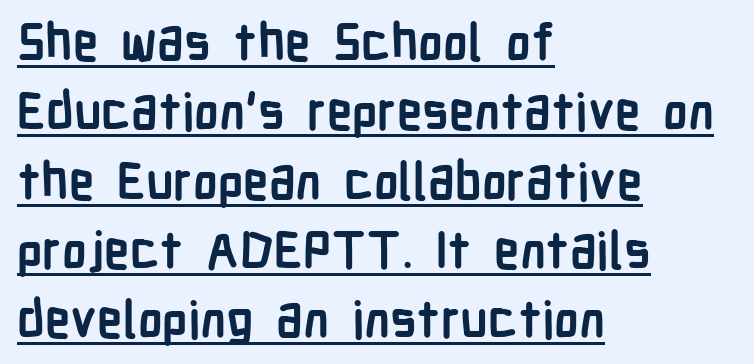
{"serif": "no", "italic": "no", "bold": "yes", "weight": "semibold", "width": "condensed", "stroke_contrast": "low", "x_height": "medium", "monospaced": "no", "underline": "yes", "align": "left", "line_spacing": "normal", "line_spacing_ratio": 1.36, "letter_spacing": "normal", "letter_spacing_em": 0.0, "glyph_px": 51}
